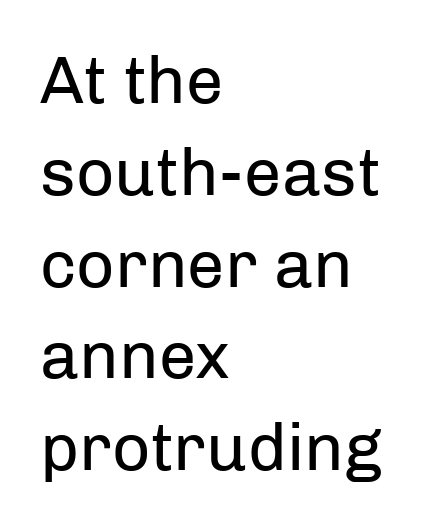
{"serif": "no", "italic": "no", "bold": "no", "weight": "regular", "width": "normal", "stroke_contrast": "low", "x_height": "medium", "monospaced": "no", "underline": "no", "align": "left", "line_spacing": "normal", "line_spacing_ratio": 1.37, "letter_spacing": "normal", "letter_spacing_em": 0.0, "glyph_px": 67}
